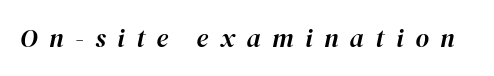
Q: Is the text italic (slanted)? A: Yes, it leans right by about 12 degrees.
Q: Is the text underlined? A: No.
Q: Is the spacing between letters normal or unusually wide? A: Unusually wide.
